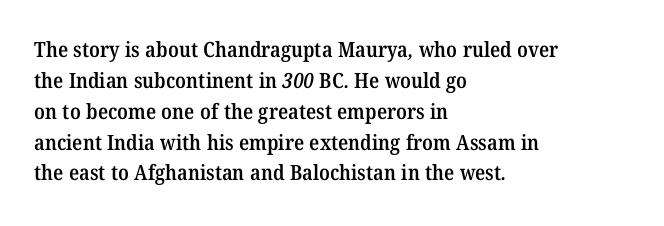
The image shows 21 px text type; set left-aligned, normal line spacing (1.47x), normal letter spacing, not underlined.
